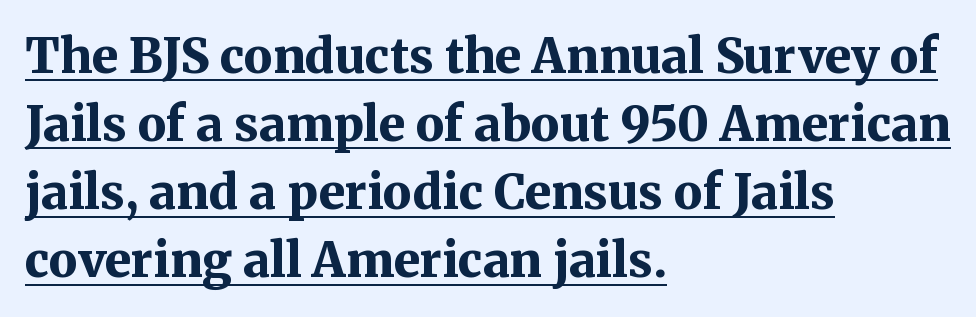
{"serif": "yes", "italic": "no", "bold": "yes", "weight": "bold", "width": "normal", "stroke_contrast": "medium", "x_height": "medium", "monospaced": "no", "underline": "yes", "align": "left", "line_spacing": "normal", "line_spacing_ratio": 1.42, "letter_spacing": "normal", "letter_spacing_em": 0.0, "glyph_px": 48}
